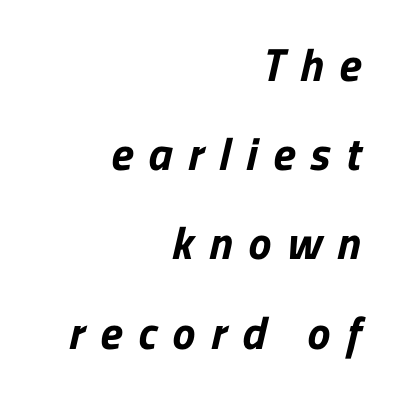
Q: Is the text bold? A: Yes.
Q: Is the typeface a serif or a sans-serif typeface? A: Sans-serif.
Q: Is the text underlined? A: No.
Q: How is the paragraph aligned? A: Right-aligned.
Q: Is the spacing between letters normal or unusually wide? A: Unusually wide.
Q: Is the spacing between lines tight, normal or loose? A: Loose.
Q: Width (condensed, normal, or wide)? A: Normal.
Q: Stroke contrast? A: Low.
Q: x-height? A: Medium.
Q: Monospaced? A: No.
